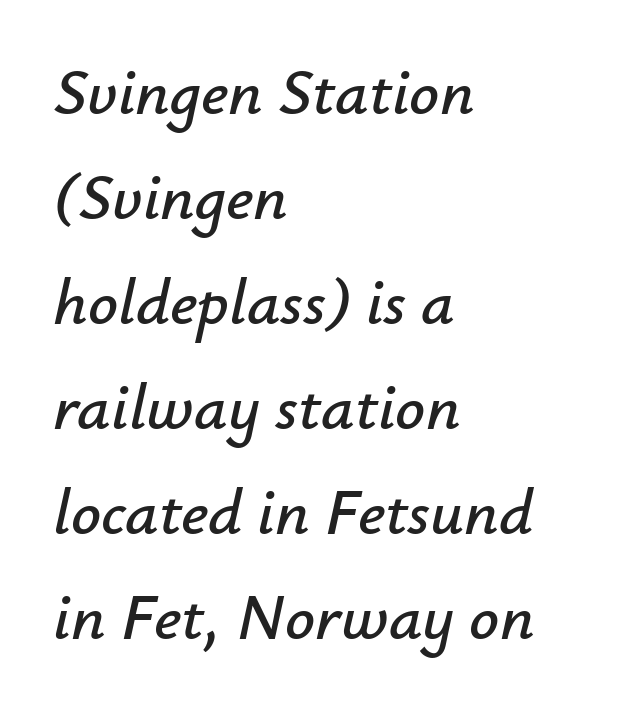
The image shows 66 px text type, italic (leaning right); set left-aligned, normal line spacing (1.59x), normal letter spacing, not underlined; low stroke contrast and a small x-height.
